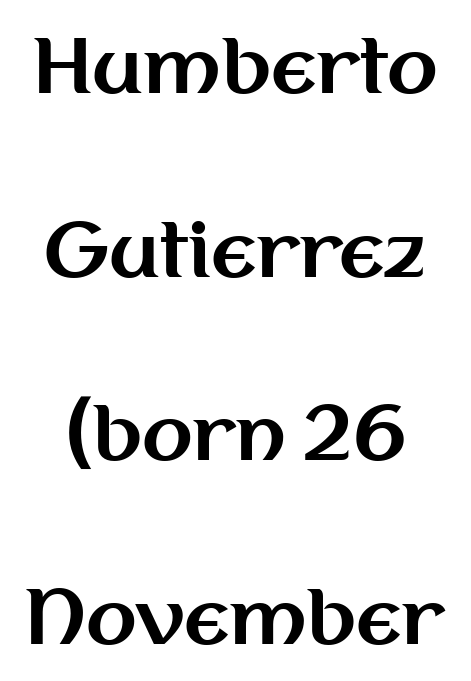
Q: Is the text bold? A: Yes.
Q: Is the text italic (slanted)? A: No, it is upright.
Q: Is the typeface a serif or a sans-serif typeface? A: Sans-serif.
Q: Is the text underlined? A: No.
Q: Is the spacing between letters normal or unusually wide? A: Normal.
Q: Is the spacing between lines tight, normal or loose? A: Loose.
Q: Width (condensed, normal, or wide)? A: Normal.
Q: Stroke contrast? A: Medium.
Q: x-height? A: Medium.
Q: Monospaced? A: No.
